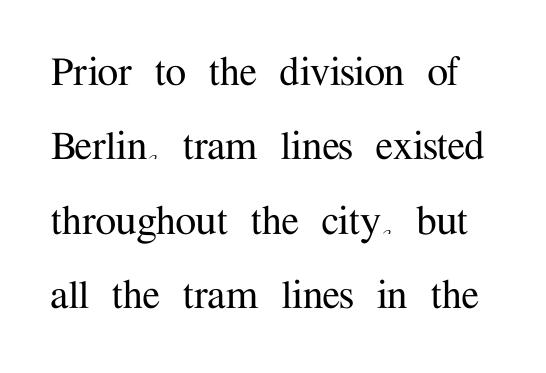
{"serif": "yes", "italic": "no", "width": "normal", "stroke_contrast": "medium", "x_height": "medium", "monospaced": "no", "underline": "no", "line_spacing": "normal", "line_spacing_ratio": 1.58, "letter_spacing": "normal", "letter_spacing_em": 0.0, "glyph_px": 47}
